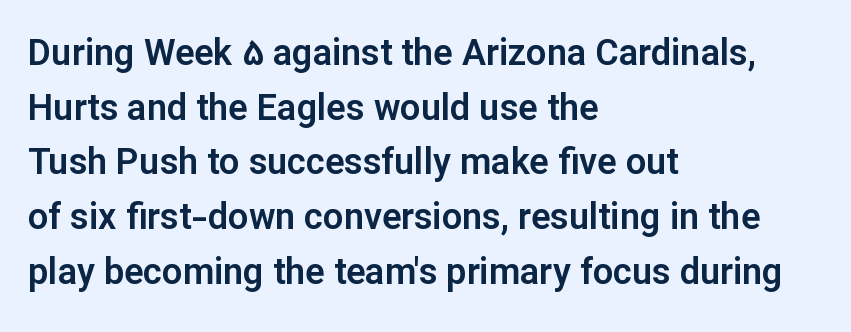
The image shows 36 px sans-serif type, upright; set left-aligned, normal line spacing (1.52x), normal letter spacing, not underlined; low stroke contrast and a medium x-height.
